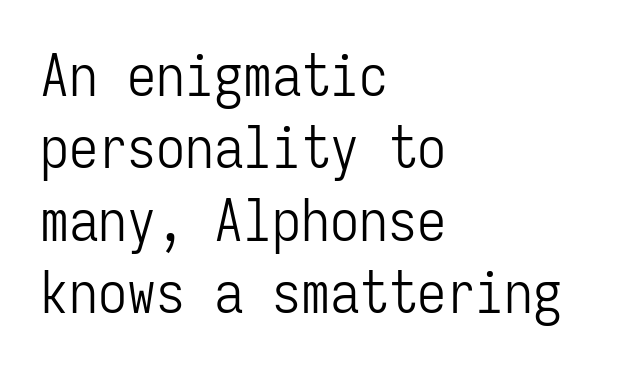
{"serif": "no", "italic": "no", "bold": "no", "weight": "light", "width": "condensed", "stroke_contrast": "low", "x_height": "medium", "monospaced": "yes", "underline": "no", "align": "left", "line_spacing": "normal", "line_spacing_ratio": 1.25, "letter_spacing": "normal", "letter_spacing_em": 0.0, "glyph_px": 58}
